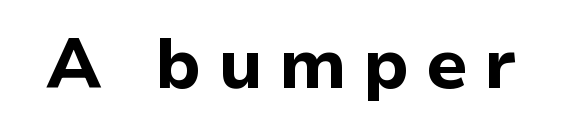
Font category for this specimen: sans-serif. Is the type bold? Yes — the strokes are clearly thick and heavy. How are the letters spaced? Widely, with obvious added tracking. Rendered with straight, roman letterforms. Descenders are the only things crossing below the line. The face used here is proportionally spaced, like ordinary book or web type.
